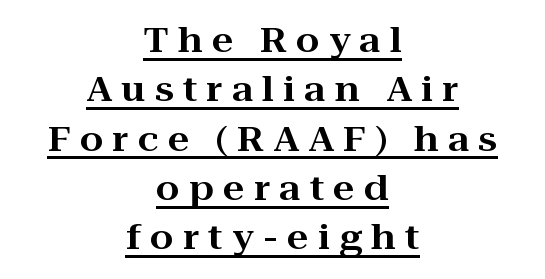
The characters display serif detailing at their extremities. Regarding leading, the lines here are spaced in the standard way. A typesetter would call this proportional, since set widths differ per character. The rag falls on both sides of this text block equally.
